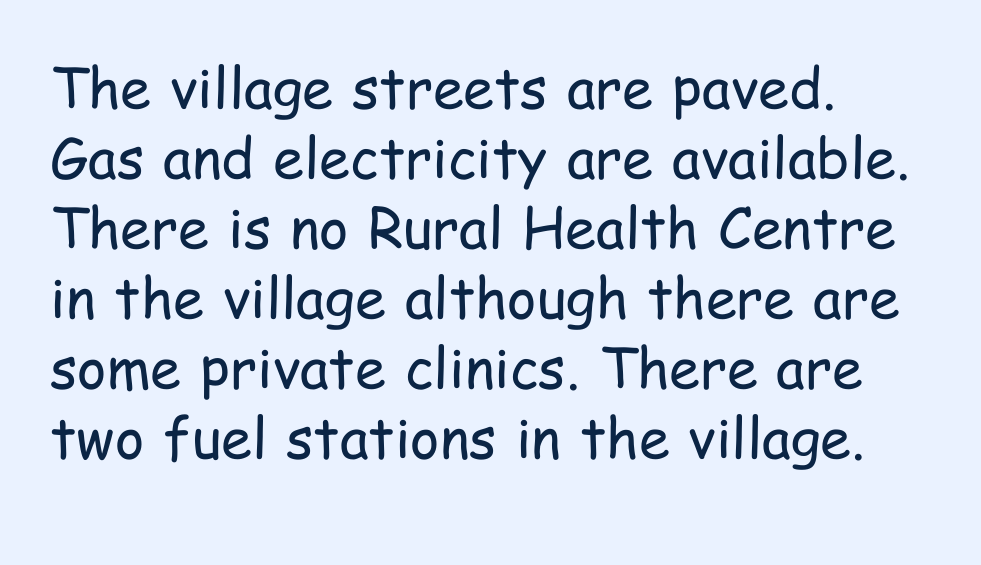
{"serif": "no", "italic": "no", "bold": "no", "weight": "regular", "width": "condensed", "stroke_contrast": "low", "x_height": "medium", "monospaced": "no", "underline": "no", "align": "left", "line_spacing": "normal", "line_spacing_ratio": 1.25, "letter_spacing": "normal", "letter_spacing_em": 0.0, "glyph_px": 56}
